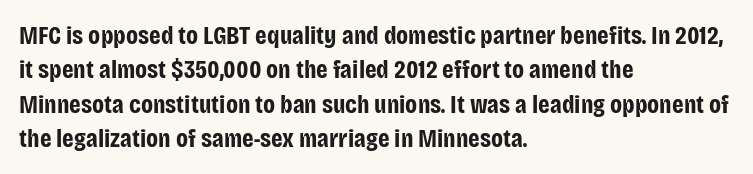
Q: Is the text bold? A: Yes.
Q: Is the text italic (slanted)? A: No, it is upright.
Q: Is the text underlined? A: No.
Q: How is the paragraph aligned? A: Left-aligned.
Q: Is the spacing between letters normal or unusually wide? A: Normal.
Q: Is the spacing between lines tight, normal or loose? A: Normal.
